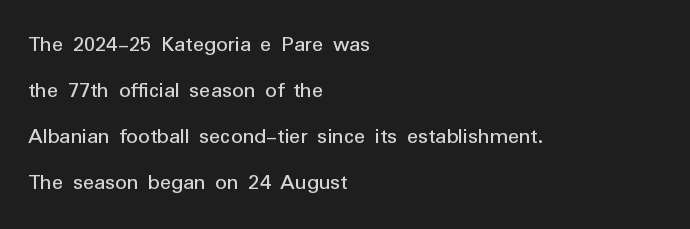
Spacing between characters is what you'd get straight out of the box. The letters stand straight up with perfectly vertical stems. Clear beneath every line of the passage. The strokes are not fattened; the text isn't bold.
